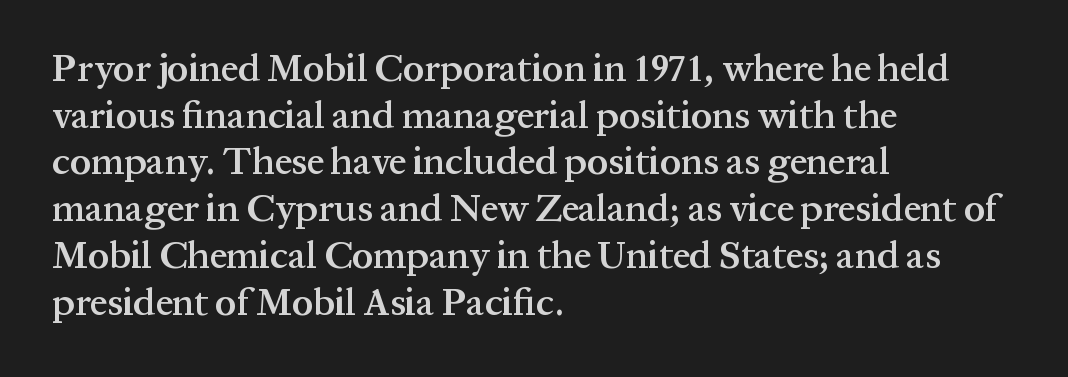
{"serif": "yes", "italic": "no", "bold": "semi", "weight": "semibold", "width": "normal", "stroke_contrast": "medium", "x_height": "medium", "monospaced": "no", "underline": "no", "align": "left", "line_spacing_ratio": 1.23, "letter_spacing": "normal", "letter_spacing_em": 0.0, "glyph_px": 38}
